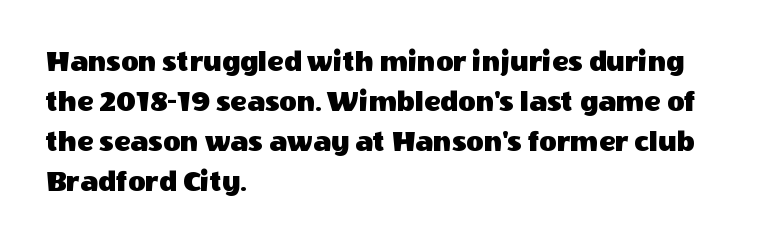
The lettering stays uniformly vertical, giving the passage a roman look. Descenders are the only things crossing below the line. Left-aligned paragraph, ragged on the right. These lines are composed in type without serifs. A typesetter would call this zero additional tracking.
